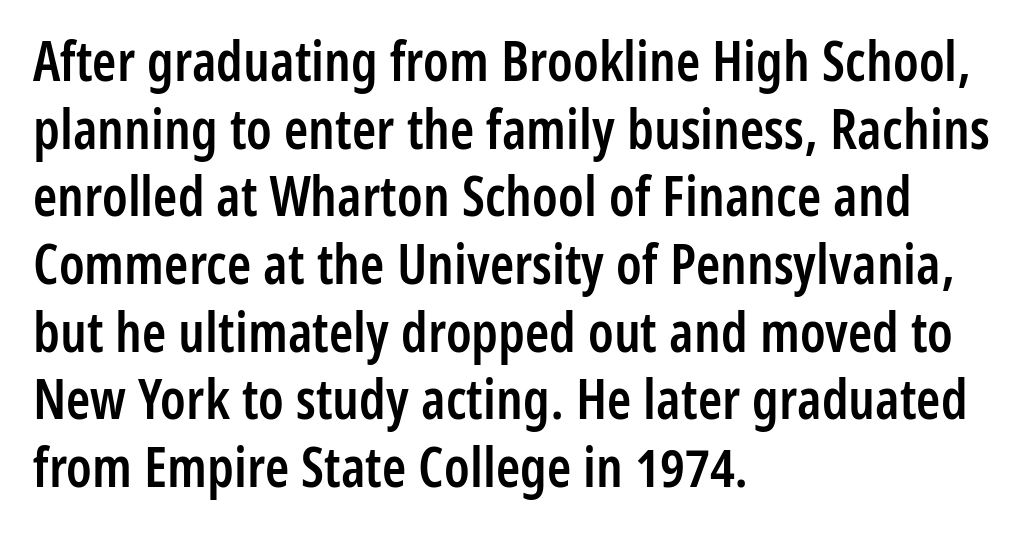
A sans-serif font was chosen for this passage. Stroke thickness is moderately raised; the sample reads as semibold. In terms of letterspacing, this is plain default setting. The paragraph has a hard left edge and a soft right edge. Tall strokes in this sample are plumb rather than angled.
